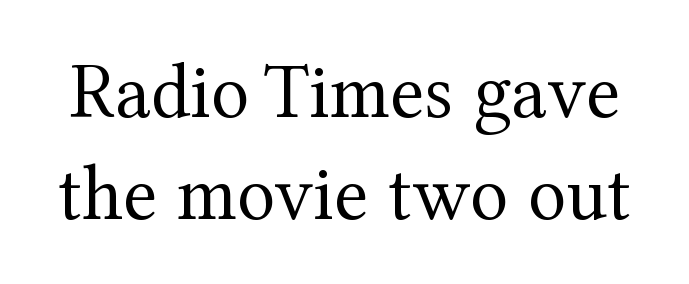
The image shows 79 px regular-weight serif type, upright; set normal line spacing (1.29x), normal letter spacing, not underlined; medium stroke contrast and a medium x-height.
